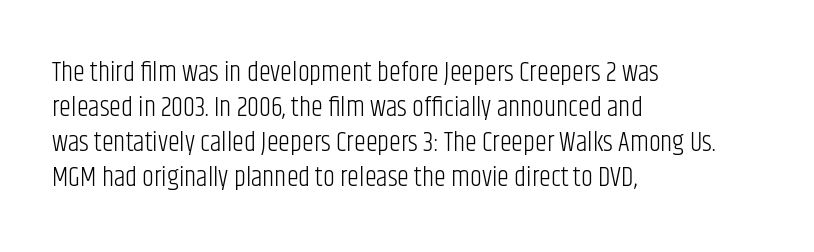
{"italic": "no", "bold": "no", "underline": "no", "align": "left", "line_spacing": "normal", "line_spacing_ratio": 1.3, "letter_spacing": "normal", "letter_spacing_em": 0.0, "glyph_px": 27}
